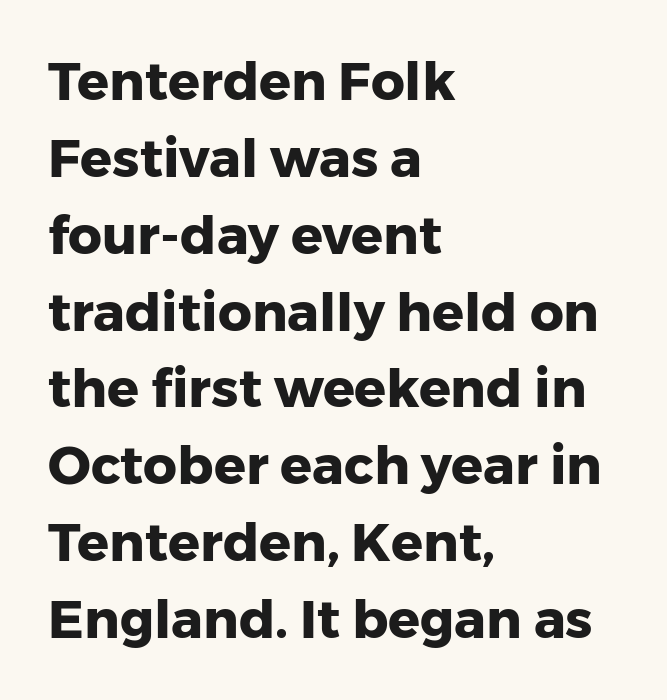
The image shows 53 px heavy sans-serif type, upright; set left-aligned, normal line spacing (1.45x), normal letter spacing, not underlined; low stroke contrast and a medium x-height.
